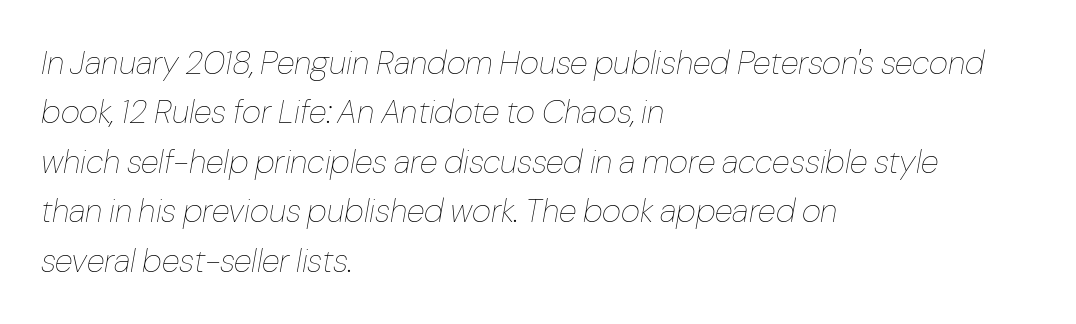
The lines in this sample share a left origin and differ only in where they stop. Stroke thickness stays within the range of a standard reading face or lighter. The letters are slanted; this is an italic face. Vertically, the passage feels balanced, rows spaced as you'd expect.
